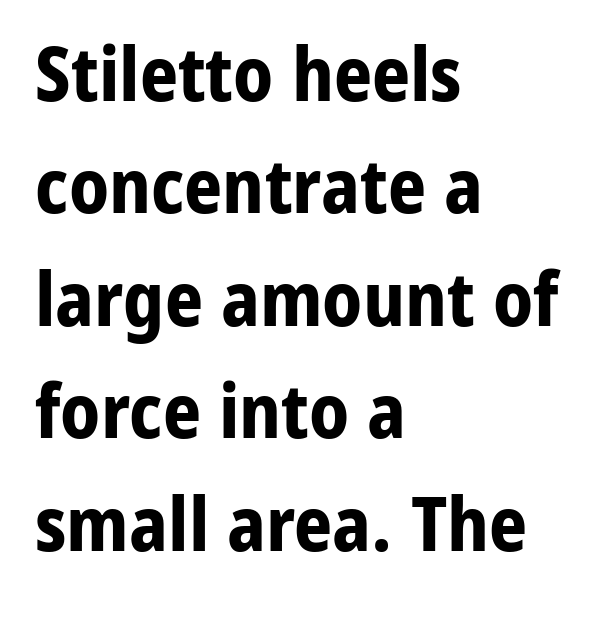
The image shows 75 px bold sans-serif type, upright; set left-aligned, normal line spacing (1.5x), normal letter spacing, not underlined; low stroke contrast and a medium x-height.
